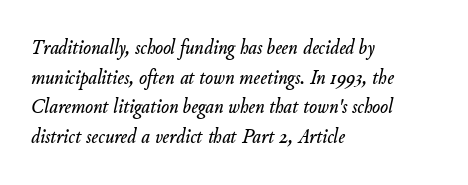
Short and long lines alike share a common starting point at left. Tracking value appears to be zero — textbook default spacing. Posture: slanted. Just letters on the line, the space beneath them empty. A typesetter would call this leading conventional body-copy spacing.
